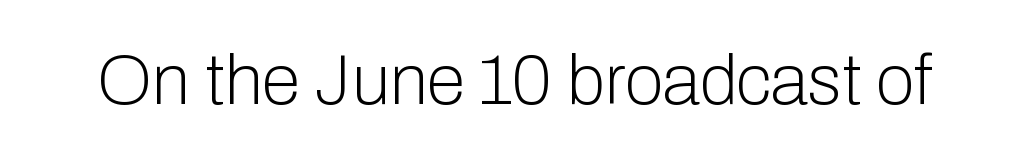
Q: Is the text bold? A: No.
Q: Is the text italic (slanted)? A: No, it is upright.
Q: Is the typeface a serif or a sans-serif typeface? A: Sans-serif.
Q: Is the text underlined? A: No.
Q: Is the spacing between letters normal or unusually wide? A: Normal.
Q: Width (condensed, normal, or wide)? A: Normal.
Q: Stroke contrast? A: Low.
Q: x-height? A: Medium.
Q: Monospaced? A: No.
